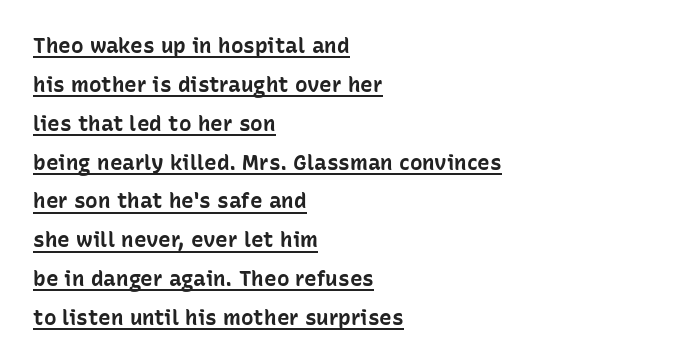
The image shows 21 px bold type, upright; set left-aligned, line spacing 1.85x, normal letter spacing, underlined.
